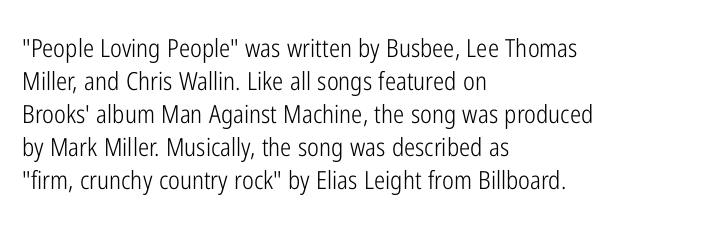
The setting favours the left margin, as ordinary paragraphs usually do. The letters stand upright; this is a roman face. Does the leading feel generous? No, just average. The passage shown has conventional tracking throughout. Each stroke keeps to a modest, everyday thickness or less.
